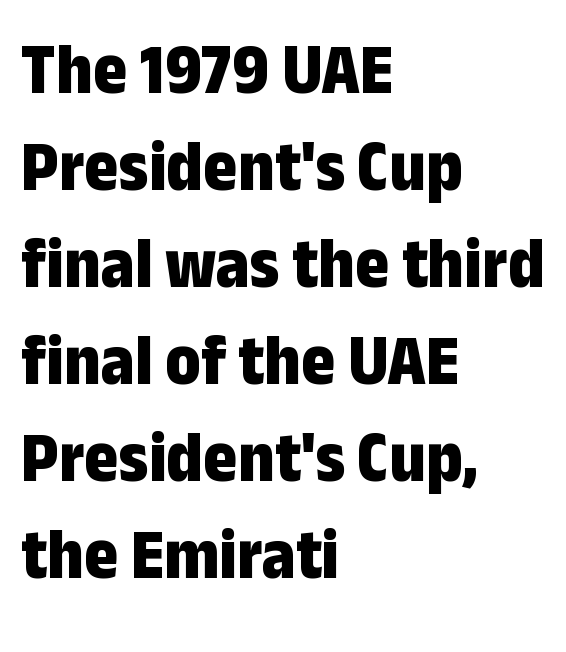
Q: Is the text bold? A: Yes.
Q: Is the text italic (slanted)? A: No, it is upright.
Q: Is the typeface a serif or a sans-serif typeface? A: Sans-serif.
Q: Is the text underlined? A: No.
Q: How is the paragraph aligned? A: Left-aligned.
Q: Is the spacing between letters normal or unusually wide? A: Normal.
Q: Is the spacing between lines tight, normal or loose? A: Normal.
Q: Width (condensed, normal, or wide)? A: Condensed.
Q: Stroke contrast? A: Low.
Q: x-height? A: Medium.
Q: Monospaced? A: No.
